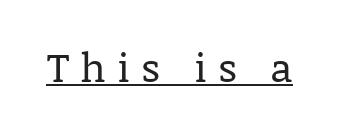
{"serif": "yes", "italic": "no", "bold": "no", "weight": "regular", "width": "normal", "stroke_contrast": "low", "x_height": "large", "monospaced": "no", "underline": "yes", "letter_spacing": "wide", "letter_spacing_em": 0.28, "glyph_px": 40}
